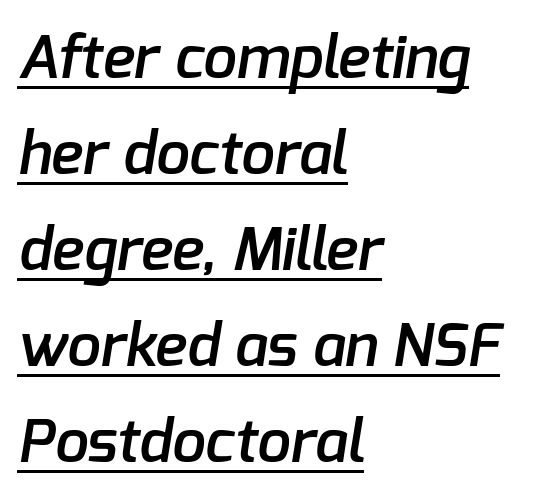
Q: Is the text bold? A: Semi-bold.
Q: Is the typeface a serif or a sans-serif typeface? A: Sans-serif.
Q: Is the text underlined? A: Yes.
Q: How is the paragraph aligned? A: Left-aligned.
Q: Is the spacing between letters normal or unusually wide? A: Normal.
Q: Is the spacing between lines tight, normal or loose? A: Normal.
Q: Width (condensed, normal, or wide)? A: Normal.
Q: Stroke contrast? A: Low.
Q: x-height? A: Medium.
Q: Monospaced? A: No.
